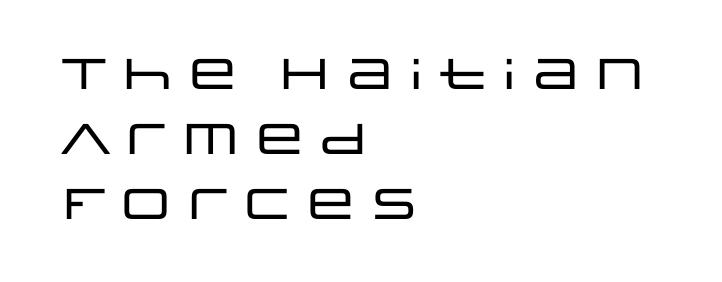
{"serif": "no", "italic": "no", "width": "wide", "stroke_contrast": "low", "x_height": "large", "monospaced": "no", "underline": "no", "align": "left", "line_spacing": "normal", "line_spacing_ratio": 1.51, "letter_spacing": "normal", "letter_spacing_em": 0.0, "glyph_px": 43}
